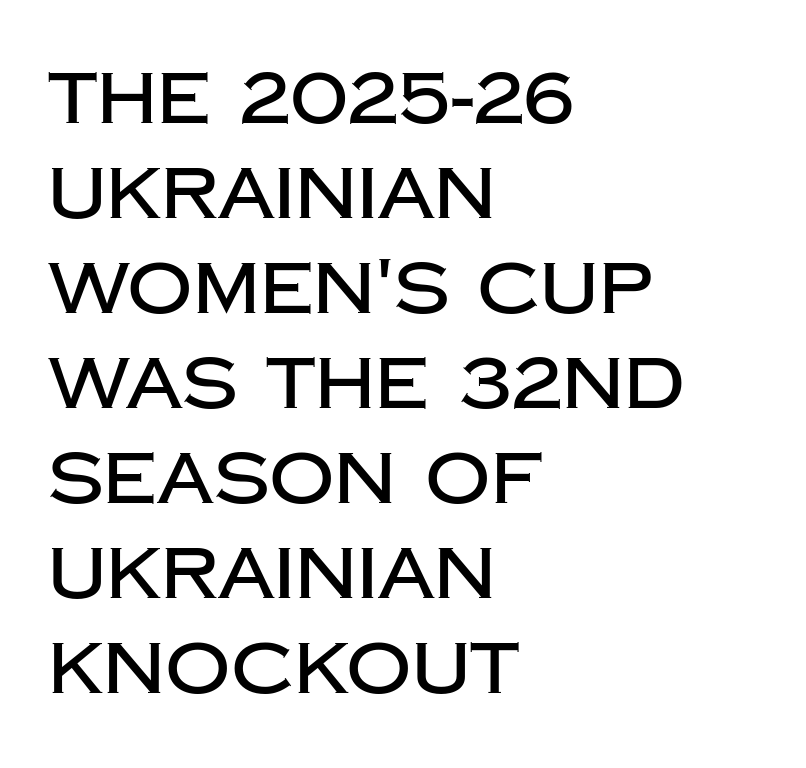
{"serif": "no", "italic": "no", "width": "normal", "stroke_contrast": "low", "x_height": "large", "monospaced": "no", "underline": "no", "align": "left", "line_spacing": "normal", "line_spacing_ratio": 1.32, "letter_spacing": "normal", "letter_spacing_em": 0.0, "glyph_px": 72}
